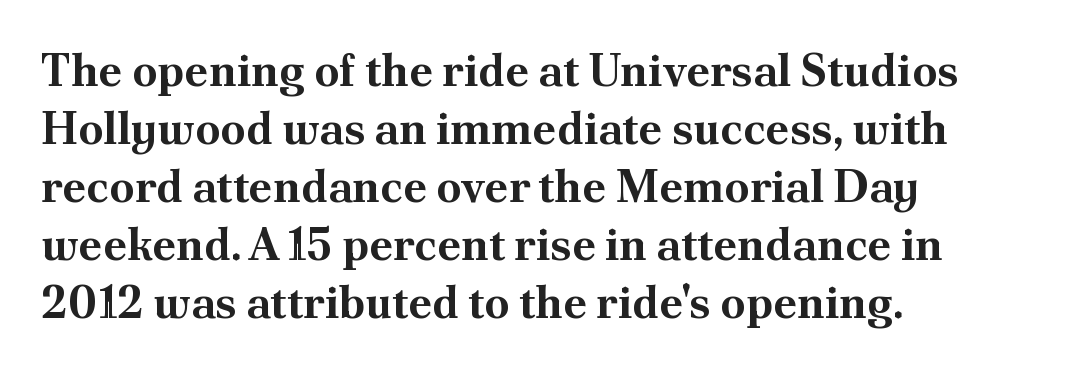
{"serif": "yes", "italic": "no", "bold": "yes", "weight": "bold", "width": "normal", "stroke_contrast": "medium", "x_height": "small", "monospaced": "no", "underline": "no", "align": "left", "line_spacing": "normal", "line_spacing_ratio": 1.29, "letter_spacing": "normal", "letter_spacing_em": 0.0, "glyph_px": 45}
